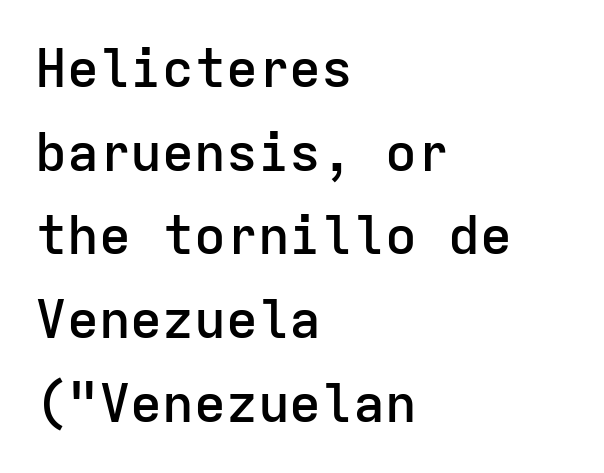
The image shows 53 px semibold sans-serif type, upright, monospaced; set left-aligned, normal line spacing (1.58x), normal letter spacing, not underlined; low stroke contrast and a medium x-height.
